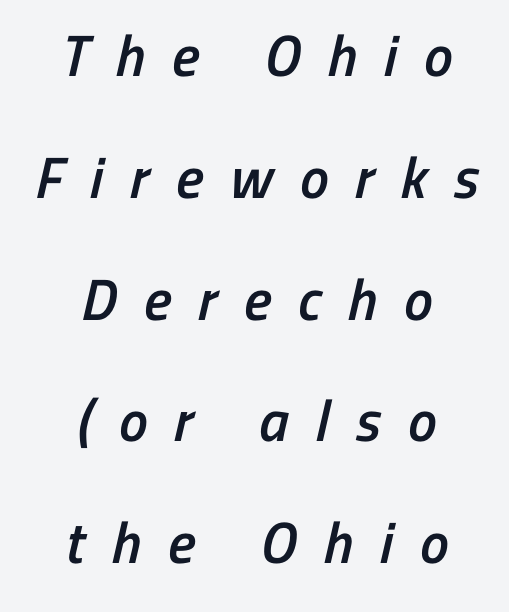
Q: Is the text bold? A: Semi-bold.
Q: Is the typeface a serif or a sans-serif typeface? A: Sans-serif.
Q: Is the text underlined? A: No.
Q: How is the paragraph aligned? A: Centered.
Q: Is the spacing between letters normal or unusually wide? A: Unusually wide.
Q: Is the spacing between lines tight, normal or loose? A: Loose.
Q: Width (condensed, normal, or wide)? A: Condensed.
Q: Stroke contrast? A: Low.
Q: x-height? A: Medium.
Q: Monospaced? A: No.
